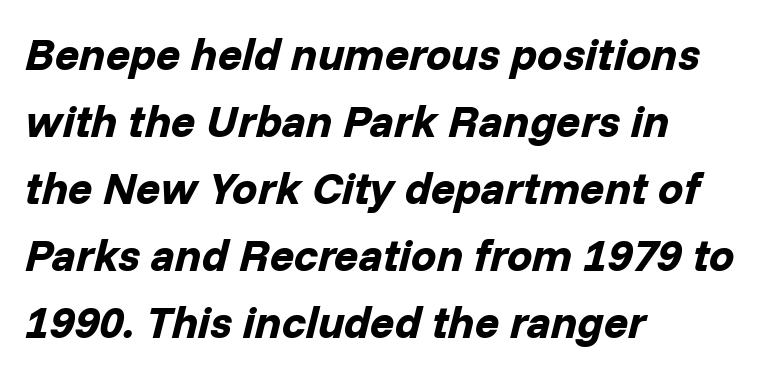
Proportional: the letters do not fall into vertical columns. Where is the straight margin? On the left. Normally led — the rows are evenly, conventionally spaced. Only glyphs here, with clear space below each row. Students, note that the glyphs here touch the page at normal intervals. Characters are canted at an angle relative to the baseline's perpendicular.
